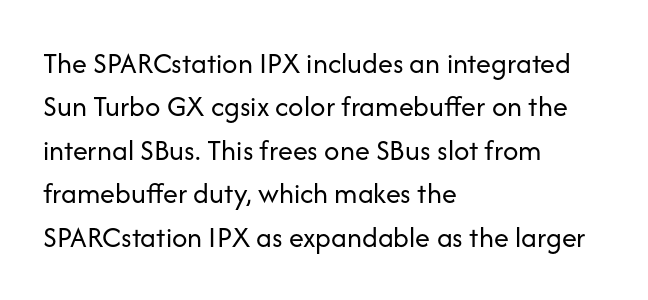
The image shows 30 px regular-weight sans-serif type, upright; set left-aligned, normal line spacing (1.45x), normal letter spacing, not underlined; low stroke contrast and a medium x-height.
